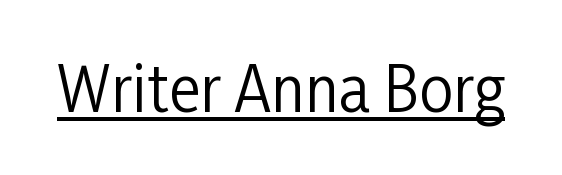
Q: Is the text bold? A: No.
Q: Is the text italic (slanted)? A: No, it is upright.
Q: Is the typeface a serif or a sans-serif typeface? A: Sans-serif.
Q: Is the text underlined? A: Yes.
Q: Is the spacing between letters normal or unusually wide? A: Normal.
Q: Width (condensed, normal, or wide)? A: Condensed.
Q: Stroke contrast? A: Low.
Q: x-height? A: Medium.
Q: Monospaced? A: No.
